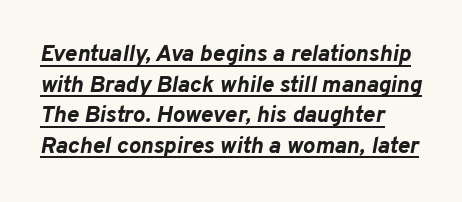
The image shows 23 px bold type, italic (leaning right); set normal line spacing (1.33x), normal letter spacing, underlined.
